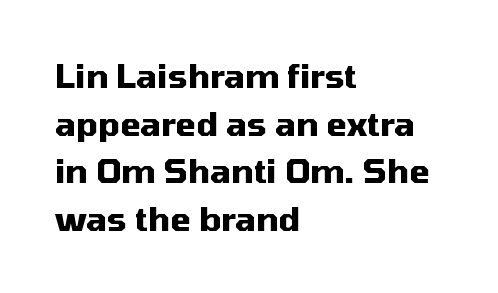
Q: Is the text bold? A: Yes.
Q: Is the text italic (slanted)? A: No, it is upright.
Q: Is the typeface a serif or a sans-serif typeface? A: Sans-serif.
Q: Is the text underlined? A: No.
Q: How is the paragraph aligned? A: Left-aligned.
Q: Is the spacing between letters normal or unusually wide? A: Normal.
Q: Is the spacing between lines tight, normal or loose? A: Normal.
Q: Width (condensed, normal, or wide)? A: Normal.
Q: Stroke contrast? A: Medium.
Q: x-height? A: Medium.
Q: Monospaced? A: No.
